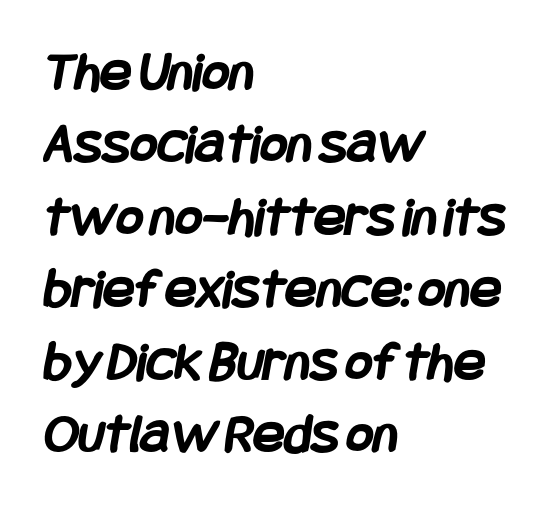
Q: Is the text bold? A: Yes.
Q: Is the typeface a serif or a sans-serif typeface? A: Sans-serif.
Q: Is the text underlined? A: No.
Q: How is the paragraph aligned? A: Left-aligned.
Q: Is the spacing between letters normal or unusually wide? A: Normal.
Q: Is the spacing between lines tight, normal or loose? A: Normal.
Q: Width (condensed, normal, or wide)? A: Condensed.
Q: Stroke contrast? A: Low.
Q: x-height? A: Large.
